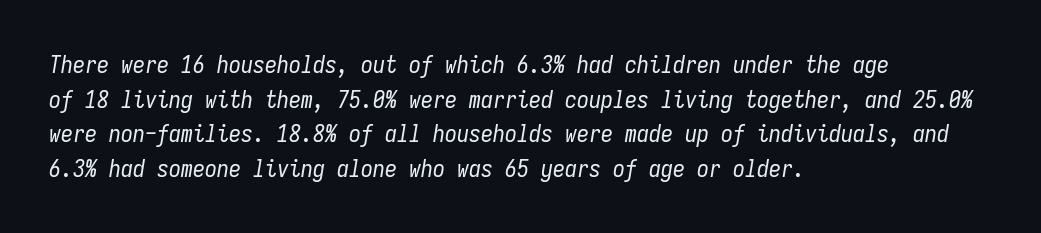
Q: Is the text bold? A: No.
Q: Is the text italic (slanted)? A: Yes, it leans right by about 9 degrees.
Q: Is the text underlined? A: No.
Q: How is the paragraph aligned? A: Left-aligned.
Q: Is the spacing between letters normal or unusually wide? A: Normal.
Q: Is the spacing between lines tight, normal or loose? A: Normal.
